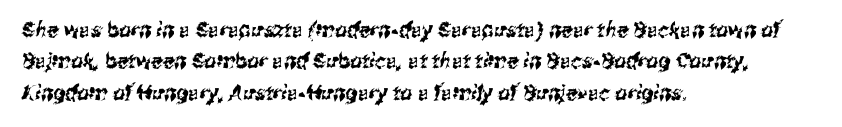
Q: Is the text underlined? A: No.
Q: How is the paragraph aligned? A: Left-aligned.
Q: Is the spacing between letters normal or unusually wide? A: Normal.
Q: Is the spacing between lines tight, normal or loose? A: Normal.
